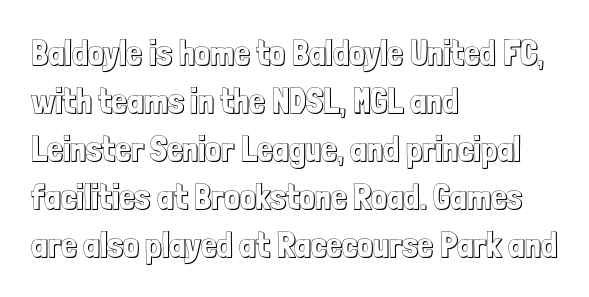
The rendering uses natural spacing where letterforms have individual widths. Every row of glyphs begins at an identical x-position on the left. Unlike italic type, these characters show no tilt at all. Quick note: underline off.
